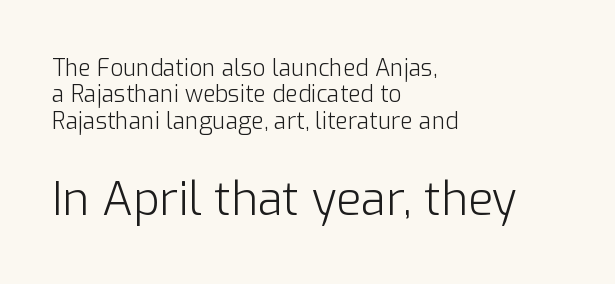
The image shows 46 px light sans-serif type, upright; set left-aligned, tight line spacing (1.15x), normal letter spacing, not underlined; the second (bottom) block is 2.0x larger; low stroke contrast and a medium x-height.
